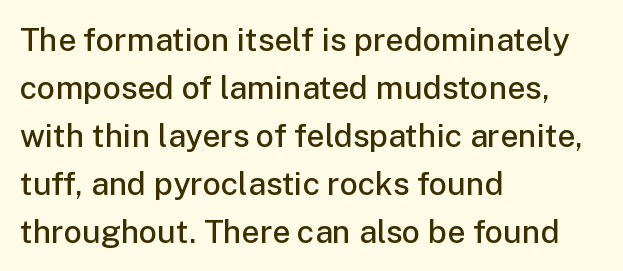
{"serif": "no", "italic": "no", "bold": "semi", "weight": "semibold", "width": "normal", "stroke_contrast": "low", "x_height": "medium", "monospaced": "no", "underline": "no", "align": "left", "line_spacing": "normal", "line_spacing_ratio": 1.5, "letter_spacing": "normal", "letter_spacing_em": 0.0, "glyph_px": 32}
